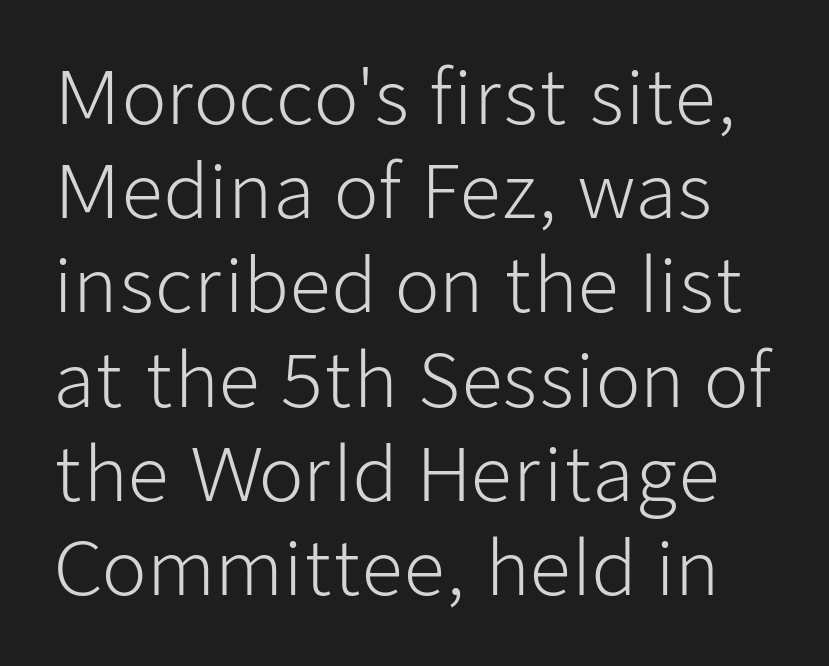
{"serif": "no", "italic": "no", "bold": "no", "weight": "light", "width": "normal", "stroke_contrast": "low", "x_height": "medium", "monospaced": "no", "underline": "no", "line_spacing": "normal", "line_spacing_ratio": 1.29, "letter_spacing": "normal", "letter_spacing_em": 0.0, "glyph_px": 73}
